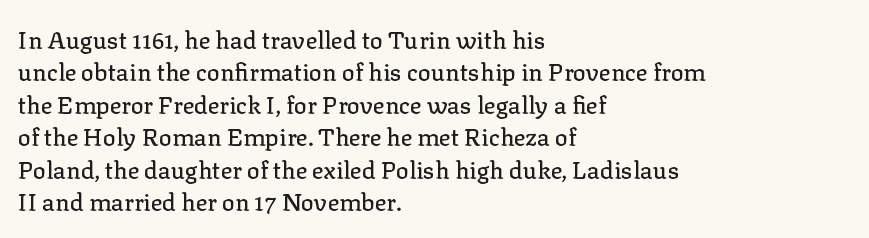
{"italic": "no", "underline": "no", "align": "left", "line_spacing": "normal", "line_spacing_ratio": 1.35, "letter_spacing": "normal", "letter_spacing_em": 0.0, "glyph_px": 24}
